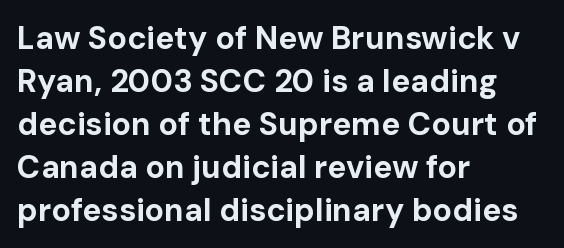
Check where the strokes stop: nothing finishes them off — pure sans. The sample has been set heavy, in full bold. Beneath every word, the page is bare. A classic flush-left, rag-right setting is used for this passage. Ordinary non-slanted type is in use. Each word holds together tightly as a unit, with standard inter-letter gaps.
